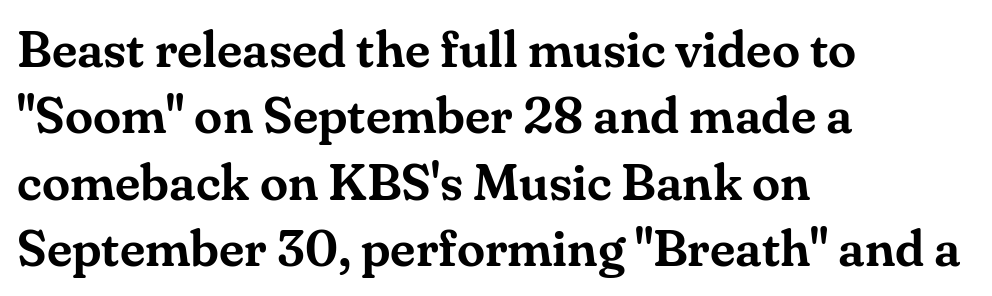
The lines are quadded left. Compared with typical body copy, the letter spacing here is the same. The rendering shows small feet on the letterforms — a serif design. Note the varied advance widths — an 'i' is clearly narrower than an 'm'. This rendering features lettering with no underline.
